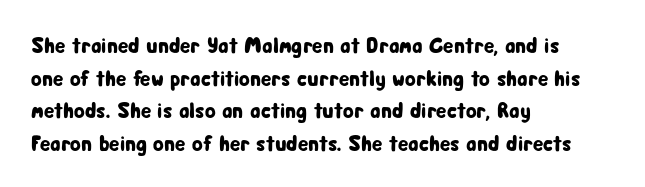
Q: Is the text italic (slanted)? A: No, it is upright.
Q: Is the text underlined? A: No.
Q: How is the paragraph aligned? A: Left-aligned.
Q: Is the spacing between letters normal or unusually wide? A: Normal.
Q: Is the spacing between lines tight, normal or loose? A: Normal.
